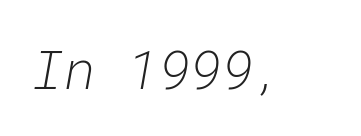
Q: Is the text bold? A: No.
Q: Is the text italic (slanted)? A: Yes, it leans right by about 10 degrees.
Q: Is the text underlined? A: No.
Q: Is the spacing between letters normal or unusually wide? A: Normal.
Q: Width (condensed, normal, or wide)? A: Normal.
Q: Stroke contrast? A: Low.
Q: x-height? A: Medium.
Q: Monospaced? A: Yes.
